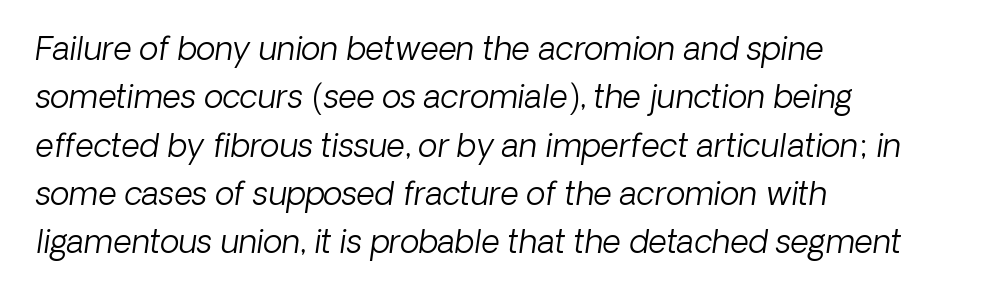
The image shows 32 px light sans-serif type; set left-aligned, normal line spacing (1.51x), normal letter spacing, not underlined; low stroke contrast and a medium x-height.
